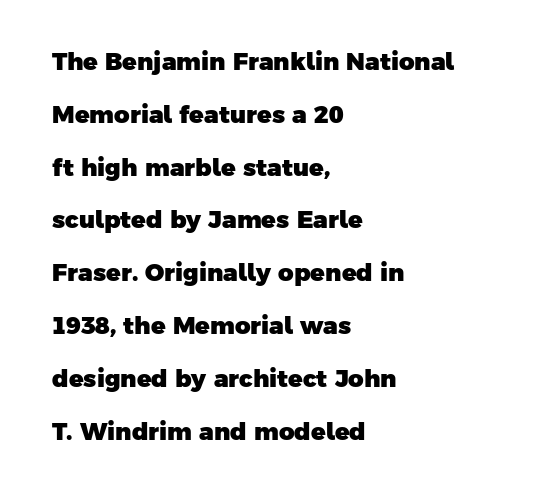
The image shows 24 px bold type; set left-aligned, loose line spacing (2.2x), normal letter spacing, not underlined.
